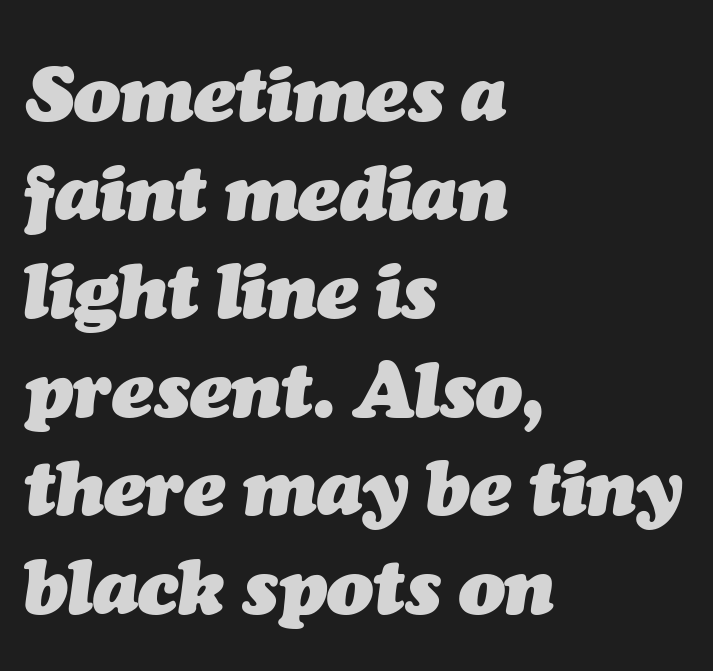
This rendering leaves character spacing at its baseline value. Baseline-to-baseline distance is the conventional proportion of letter height. A dark, heavy texture on the line: the type is bold. A clean baseline with only descenders dipping below it. The letters advance in unequal steps, a hallmark of proportional type. In CSS terms this would be text-align: left.
